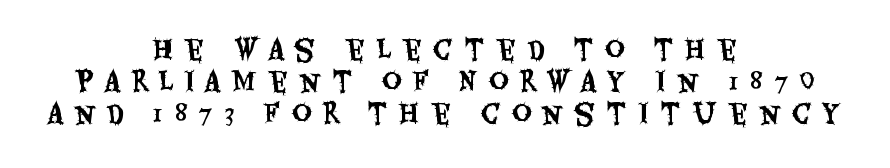
The image shows 27 px text type, upright; set centered, line spacing 1.19x, unusually wide letter spacing (+0.41 em), not underlined.
